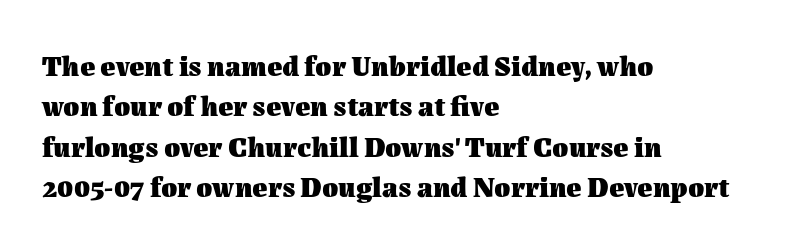
{"italic": "no", "bold": "yes", "weight": "heavy", "width": "normal", "stroke_contrast": "medium", "x_height": "medium", "monospaced": "no", "underline": "no", "align": "left", "line_spacing": "normal", "line_spacing_ratio": 1.39, "letter_spacing": "normal", "letter_spacing_em": 0.0, "glyph_px": 29}
